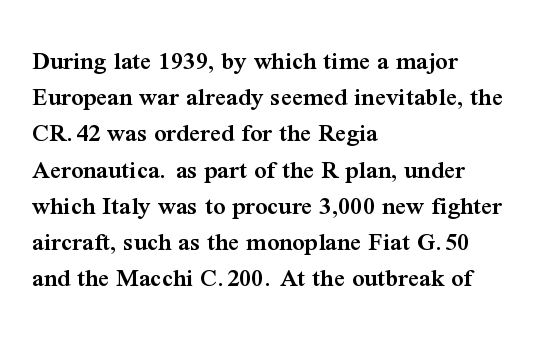
Q: Is the text bold? A: Semi-bold.
Q: Is the text italic (slanted)? A: No, it is upright.
Q: Is the text underlined? A: No.
Q: How is the paragraph aligned? A: Left-aligned.
Q: Is the spacing between letters normal or unusually wide? A: Normal.
Q: Is the spacing between lines tight, normal or loose? A: Normal.
